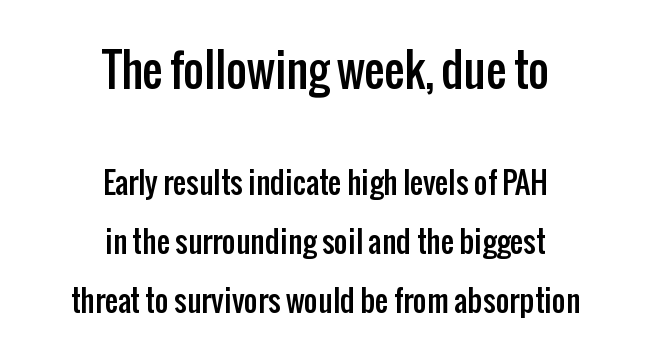
{"serif": "no", "italic": "no", "width": "condensed", "stroke_contrast": "low", "x_height": "medium", "monospaced": "no", "underline": "no", "align": "center", "line_spacing": "loose", "line_spacing_ratio": 1.96, "letter_spacing": "normal", "letter_spacing_em": 0.0, "larger_block": "first", "size_ratio": 1.5, "glyph_px": 45}
